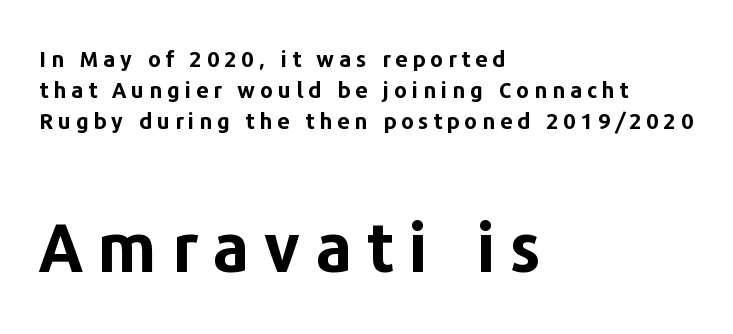
Caption: bold face, heavy strokes. Each letter keeps its own natural width here, so spacing adapts to shape. Leading matches the norm, producing a regular column. It's the straight-up-and-down kind of type. Reading down the block, your eye returns to a fixed left position each line.
